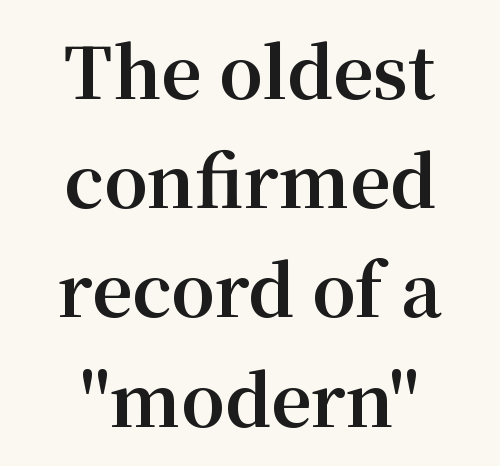
{"serif": "yes", "italic": "no", "bold": "yes", "weight": "bold", "width": "normal", "stroke_contrast": "medium", "x_height": "medium", "monospaced": "no", "underline": "no", "align": "center", "line_spacing": "normal", "line_spacing_ratio": 1.56, "letter_spacing": "normal", "letter_spacing_em": 0.0, "glyph_px": 70}
